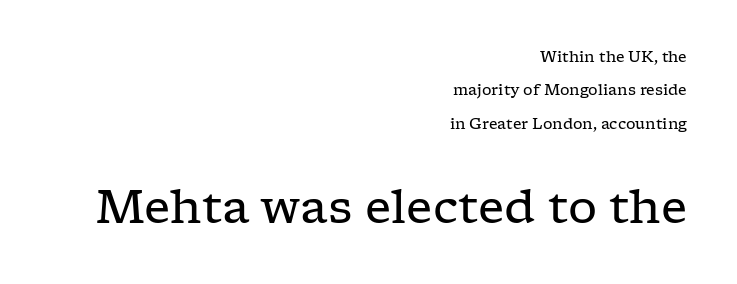
{"serif": "yes", "italic": "no", "bold": "no", "weight": "regular", "width": "wide", "stroke_contrast": "low", "x_height": "medium", "monospaced": "no", "underline": "no", "align": "right", "line_spacing": "loose", "line_spacing_ratio": 2.22, "letter_spacing": "normal", "letter_spacing_em": 0.0, "larger_block": "second", "size_ratio": 3.07, "glyph_px": 46}
